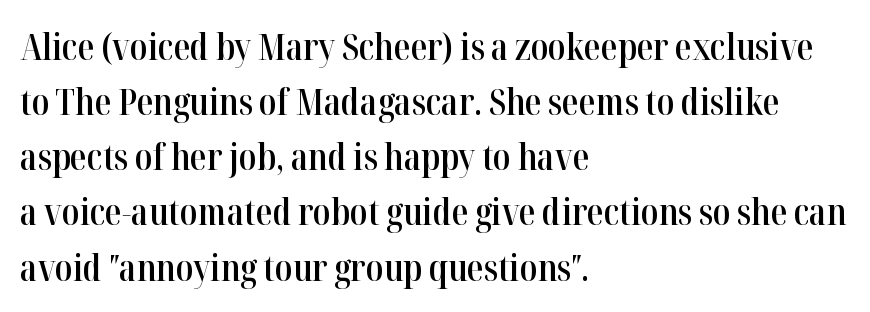
The image shows 37 px semibold, condensed serif type, upright; set left-aligned, normal line spacing (1.49x), normal letter spacing, not underlined; high stroke contrast and a medium x-height.
